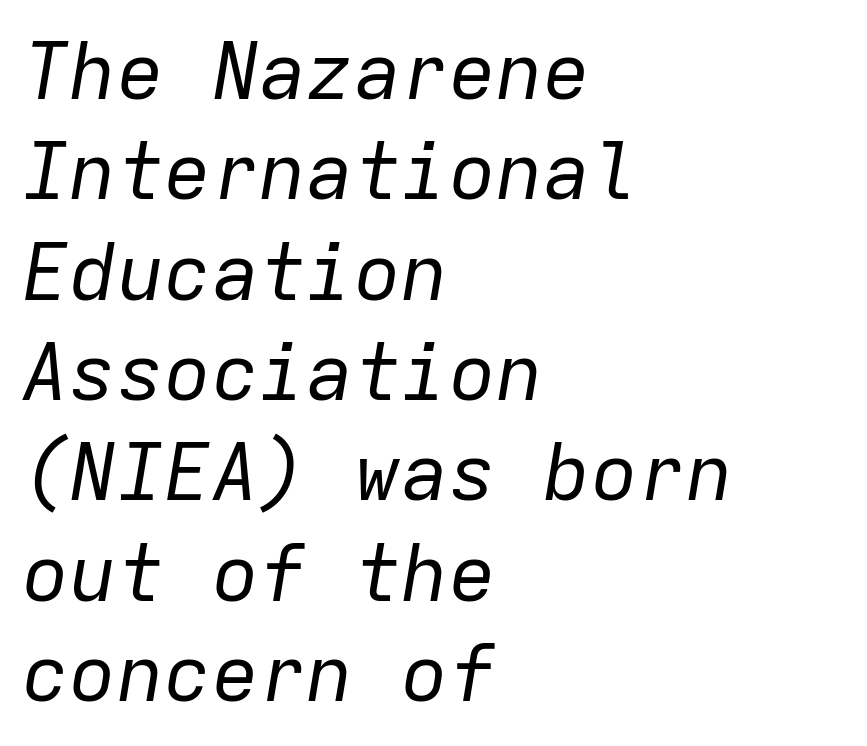
Between one letter and the next there's only the usual sliver of space. Normally led — the rows are evenly, conventionally spaced. Every character sits at an angle, as italics do. Think standard paragraph weight, or any step lighter than that. Does the copy run flush right? No — it runs flush left. The specimen omits any rule beneath the text block's lines.
